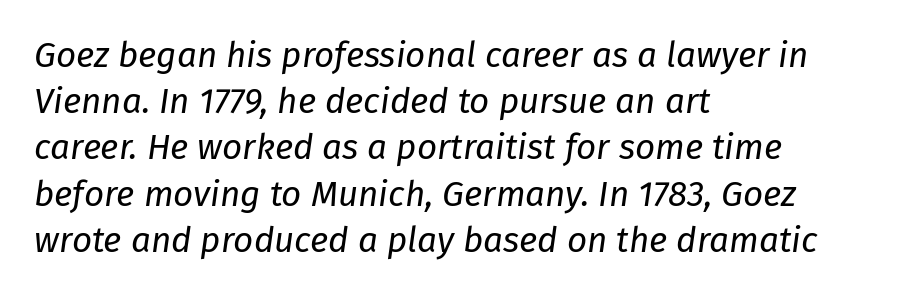
Rule under the text: the space is simply empty. Horizontal bands of white between lines are of average thickness. The line texture is even and compact thanks to regular tracking. The passage is arranged the way most books set body copy — flush left.
